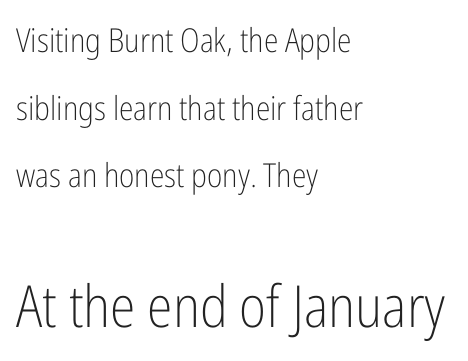
The image shows 58 px light, condensed sans-serif type, upright; set left-aligned, loose line spacing (2.05x), normal letter spacing, not underlined; the second (bottom) block is 1.76x larger; low stroke contrast and a medium x-height.
